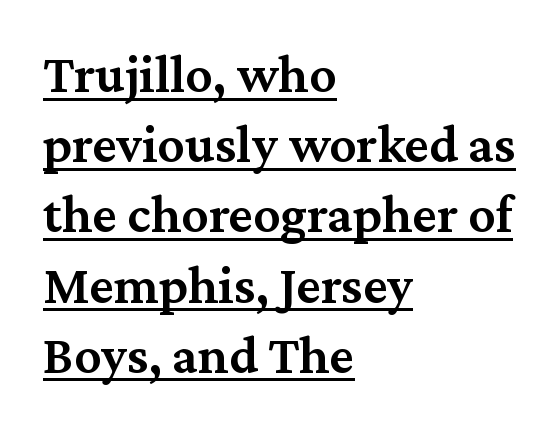
{"serif": "yes", "italic": "no", "bold": "semi", "weight": "semibold", "width": "normal", "stroke_contrast": "medium", "x_height": "medium", "monospaced": "no", "underline": "yes", "align": "left", "line_spacing": "normal", "line_spacing_ratio": 1.3, "letter_spacing": "normal", "letter_spacing_em": 0.0, "glyph_px": 54}
